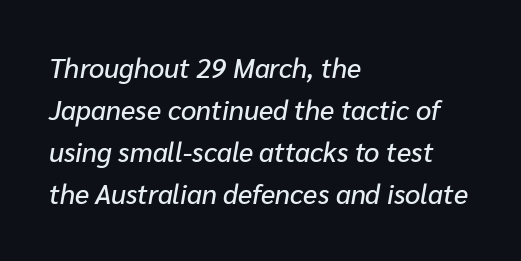
The image shows 27 px text type, italic (leaning right); set left-aligned, normal line spacing (1.56x), normal letter spacing, not underlined.
